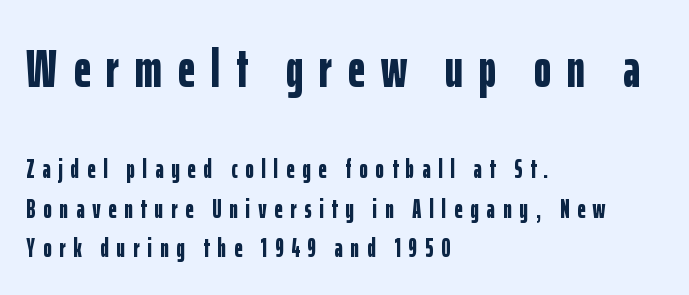
The image shows 53 px bold, condensed sans-serif type, upright; set left-aligned, normal line spacing (1.51x), unusually wide letter spacing (+0.3 em), not underlined; the first (top) block is 2.04x larger; low stroke contrast and a medium x-height.
